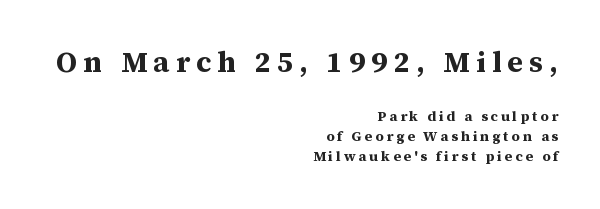
The image shows 29 px bold serif type, upright; set right-aligned, normal line spacing (1.42x), unusually wide letter spacing (+0.21 em), not underlined; the first (top) block is 2.07x larger; medium stroke contrast and a medium x-height.
